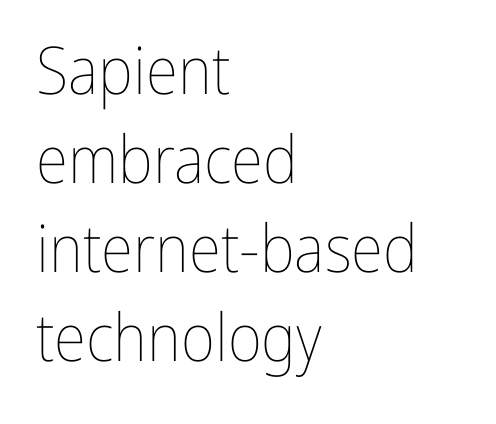
{"italic": "no", "bold": "no", "weight": "thin", "width": "condensed", "stroke_contrast": "low", "x_height": "medium", "monospaced": "no", "underline": "no", "align": "left", "line_spacing": "normal", "line_spacing_ratio": 1.35, "letter_spacing": "normal", "letter_spacing_em": 0.0, "glyph_px": 66}
